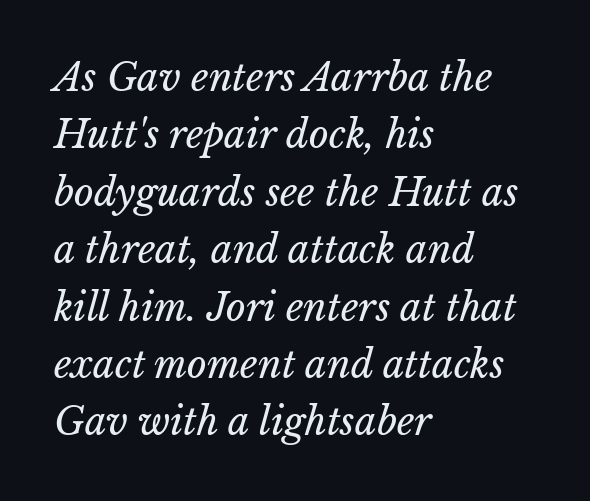
The image shows 38 px regular-weight type; set left-aligned, normal line spacing (1.51x), normal letter spacing, not underlined; low stroke contrast and a medium x-height.
